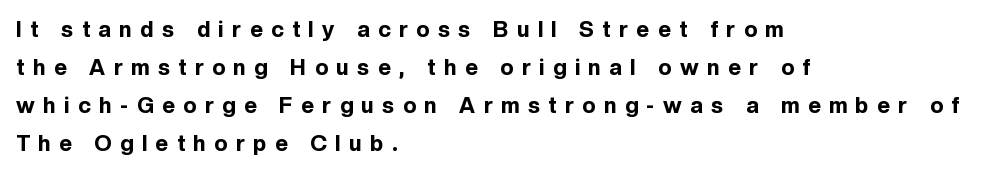
{"italic": "no", "bold": "yes", "underline": "no", "align": "left", "line_spacing_ratio": 1.73, "letter_spacing": "wide", "letter_spacing_em": 0.39, "glyph_px": 22}
